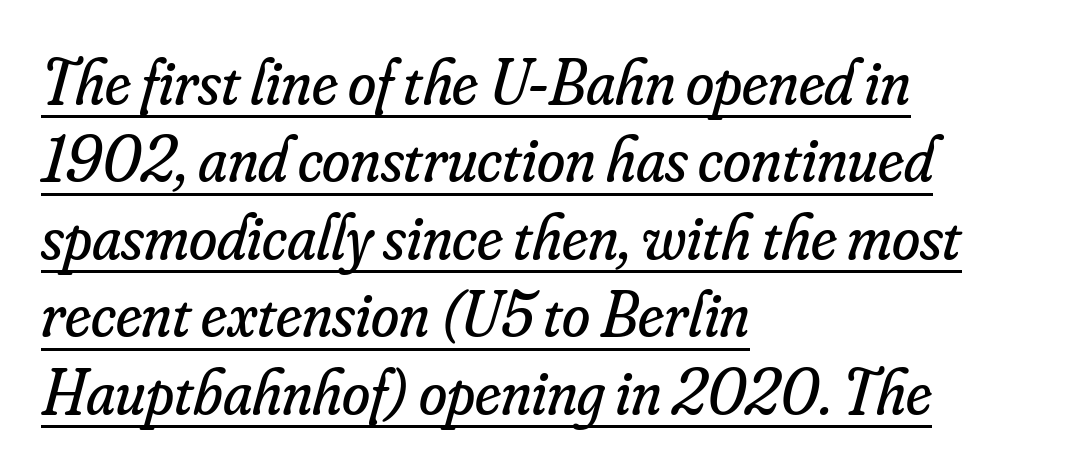
Q: Is the text bold? A: No.
Q: Is the text italic (slanted)? A: Yes, it leans right by about 16 degrees.
Q: Is the typeface a serif or a sans-serif typeface? A: Serif.
Q: Is the text underlined? A: Yes.
Q: How is the paragraph aligned? A: Left-aligned.
Q: Is the spacing between letters normal or unusually wide? A: Normal.
Q: Width (condensed, normal, or wide)? A: Normal.
Q: Stroke contrast? A: Low.
Q: x-height? A: Small.
Q: Monospaced? A: No.
